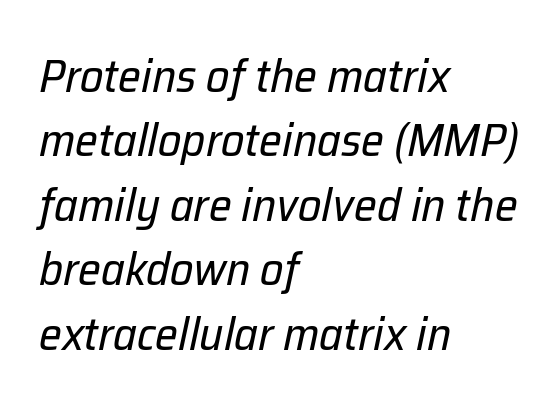
Q: Is the text bold? A: No.
Q: Is the text italic (slanted)? A: Yes, it leans right by about 12 degrees.
Q: Is the text underlined? A: No.
Q: How is the paragraph aligned? A: Left-aligned.
Q: Is the spacing between letters normal or unusually wide? A: Normal.
Q: Is the spacing between lines tight, normal or loose? A: Normal.
Q: Width (condensed, normal, or wide)? A: Normal.
Q: Stroke contrast? A: Low.
Q: x-height? A: Medium.
Q: Monospaced? A: No.
